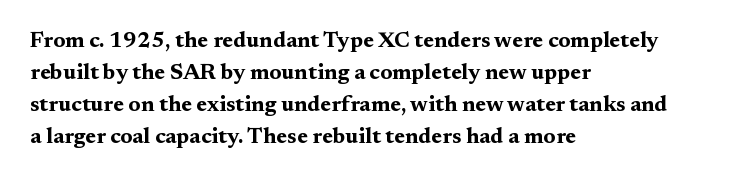
Q: Is the text bold? A: Yes.
Q: Is the text italic (slanted)? A: No, it is upright.
Q: Is the text underlined? A: No.
Q: How is the paragraph aligned? A: Left-aligned.
Q: Is the spacing between letters normal or unusually wide? A: Normal.
Q: Is the spacing between lines tight, normal or loose? A: Normal.
